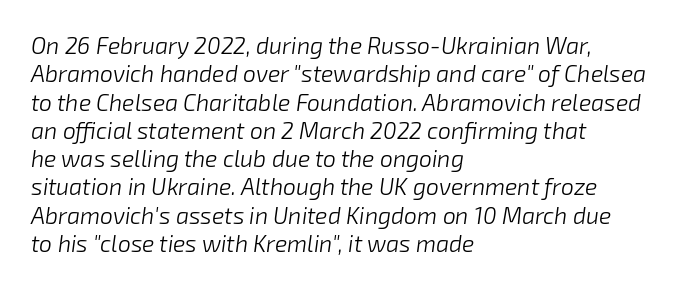
Q: Is the text bold? A: No.
Q: Is the text italic (slanted)? A: Yes, it leans right by about 8 degrees.
Q: Is the text underlined? A: No.
Q: How is the paragraph aligned? A: Left-aligned.
Q: Is the spacing between letters normal or unusually wide? A: Normal.
